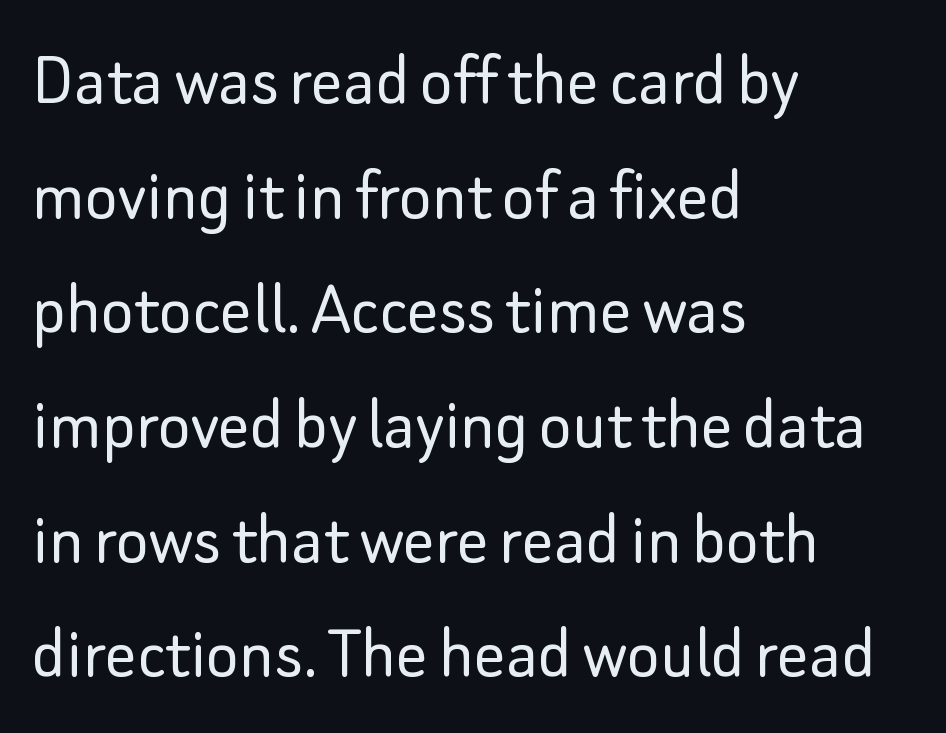
The image shows 78 px light sans-serif type, upright; set left-aligned, normal line spacing (1.47x), normal letter spacing, not underlined; low stroke contrast and a small x-height.
